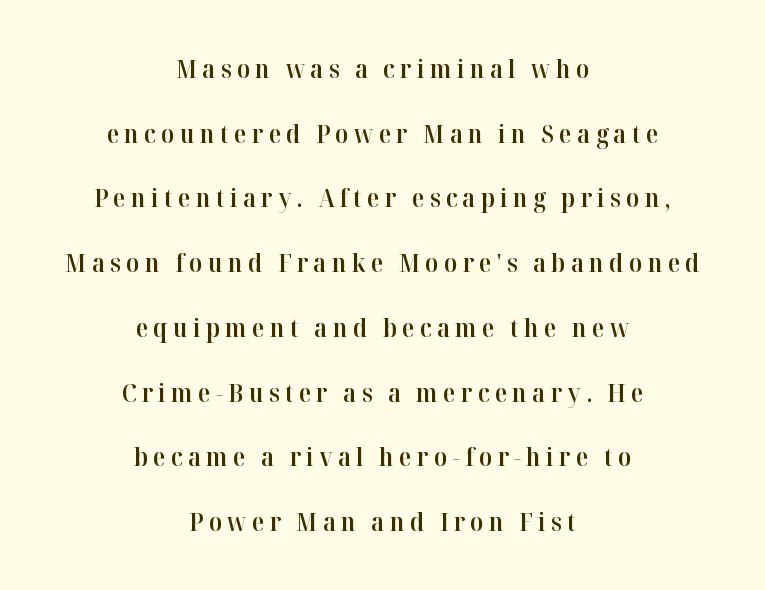
The strokes are fattened partway — semibold, not bold. Beneath every word, the page is bare. Short and long lines alike share a common midpoint. In terms of leading, this rendering errs on the spacious side.
